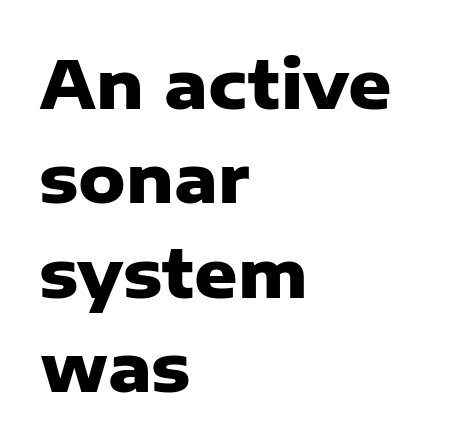
The image shows 67 px heavy sans-serif type, upright; set left-aligned, normal line spacing (1.41x), normal letter spacing, not underlined; low stroke contrast and a medium x-height.
